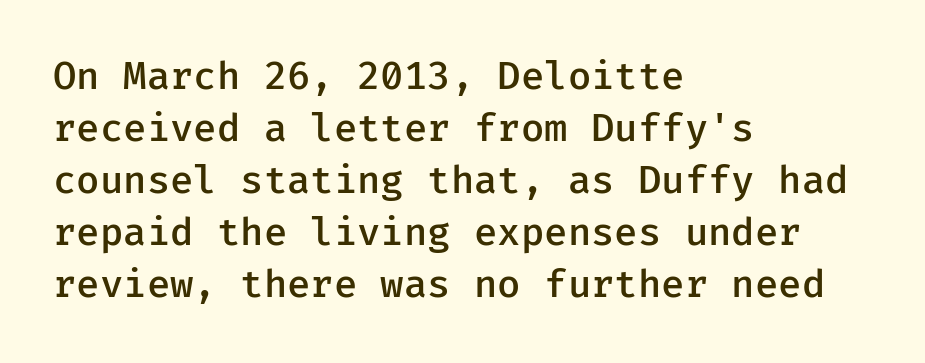
{"serif": "no", "italic": "no", "bold": "semi", "weight": "semibold", "width": "normal", "stroke_contrast": "low", "x_height": "medium", "monospaced": "yes", "underline": "no", "align": "left", "line_spacing": "normal", "line_spacing_ratio": 1.37, "letter_spacing": "normal", "letter_spacing_em": 0.0, "glyph_px": 38}
